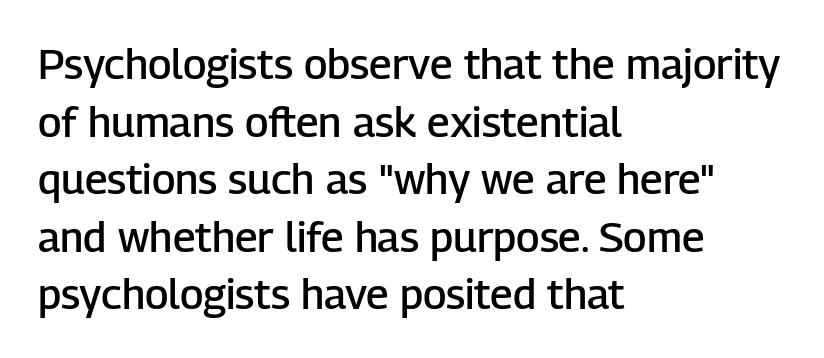
Q: Is the text bold? A: Semi-bold.
Q: Is the text italic (slanted)? A: No, it is upright.
Q: Is the typeface a serif or a sans-serif typeface? A: Sans-serif.
Q: Is the text underlined? A: No.
Q: How is the paragraph aligned? A: Left-aligned.
Q: Is the spacing between letters normal or unusually wide? A: Normal.
Q: Is the spacing between lines tight, normal or loose? A: Normal.
Q: Width (condensed, normal, or wide)? A: Normal.
Q: Stroke contrast? A: Low.
Q: x-height? A: Medium.
Q: Monospaced? A: No.
